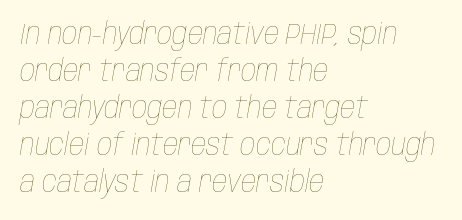
{"italic": "yes", "lean": "right", "slant_degrees": 10, "bold": "no", "weight": "thin", "width": "condensed", "stroke_contrast": "low", "x_height": "large", "monospaced": "no", "underline": "no", "align": "left", "line_spacing_ratio": 1.23, "letter_spacing": "normal", "letter_spacing_em": 0.0, "glyph_px": 30}
